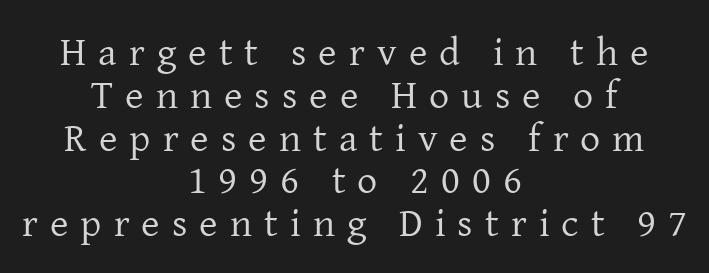
The image shows 40 px regular-weight serif type, upright; set centered, tight line spacing (1.07x), unusually wide letter spacing (+0.3 em), not underlined; low stroke contrast and a medium x-height.
